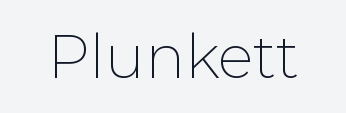
{"serif": "no", "italic": "no", "bold": "no", "weight": "thin", "width": "normal", "stroke_contrast": "low", "x_height": "medium", "monospaced": "no", "underline": "no", "letter_spacing": "normal", "letter_spacing_em": 0.0, "glyph_px": 60}
